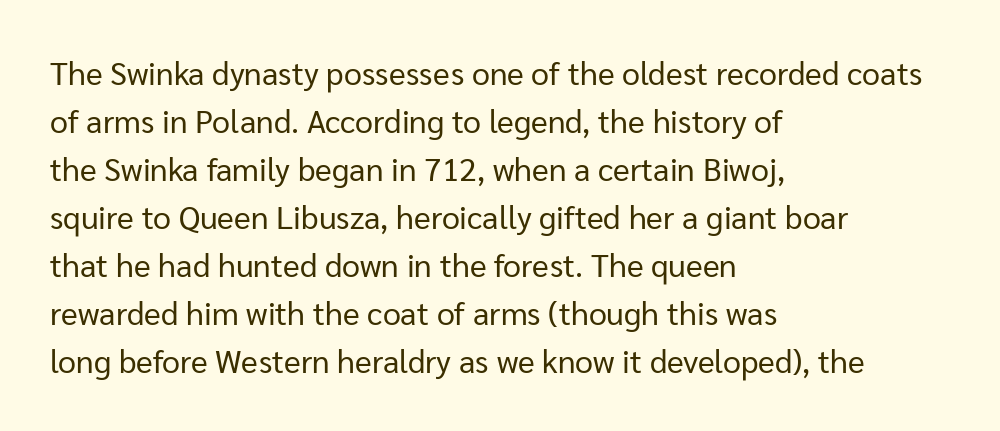
The image shows 32 px regular-weight sans-serif type, upright; set left-aligned, normal line spacing (1.5x), normal letter spacing, not underlined; low stroke contrast and a medium x-height.
